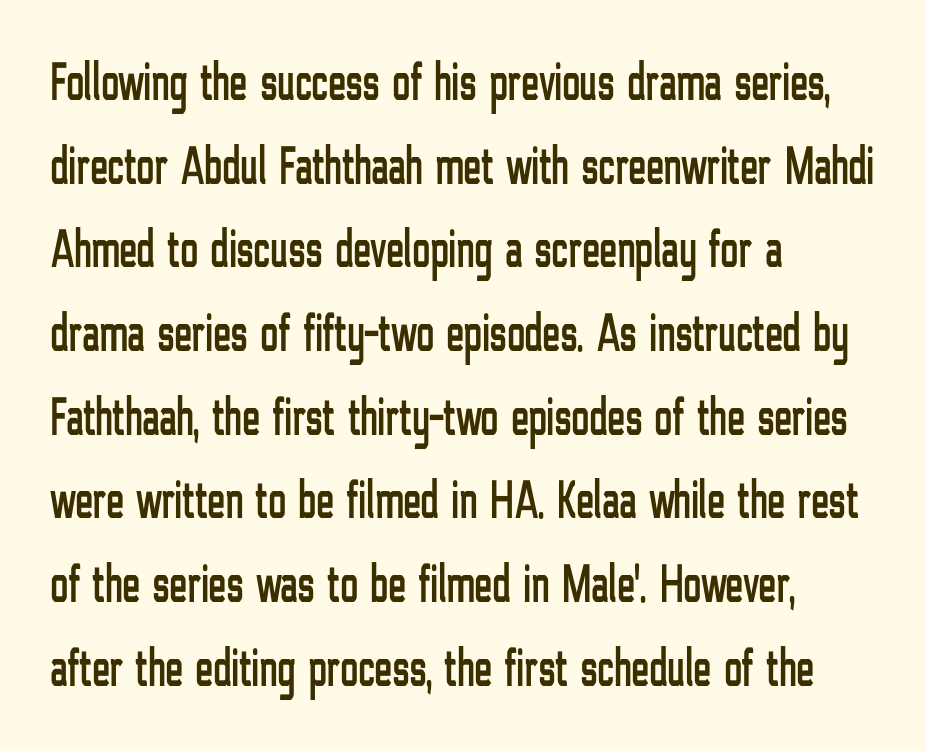
Vertical spacing — default. Vertical strokes here are truly vertical. Classification — sans serif. Each letter keeps its own natural width here, so spacing adapts to shape. Type without underlining. Reading down the block, your eye returns to a fixed left position each line.
